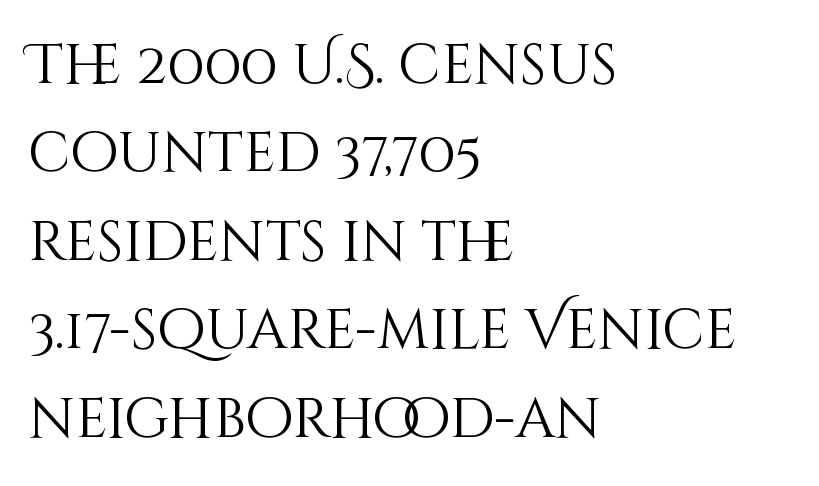
In terms of leading, this rendering sits right in the middle. Bare-footed words on every line. These lines were composed using upright roman letters. The face looks like a standard text weight, possibly lighter. Spacing between characters is what you'd get straight out of the box.
